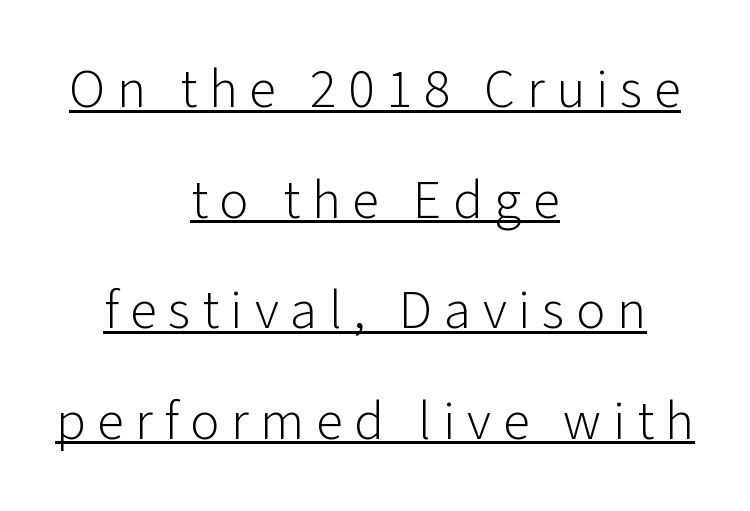
Casual observation: everything's sitting right in the middle. Every word sits above its own underline. Each letter's strokes conclude bluntly, with no projecting serifs. The font's upright variant was chosen for this text. This sample has the flowing, uneven cadence of proportional lettering. The weight would be labelled regular, book, light, or lighter still.
